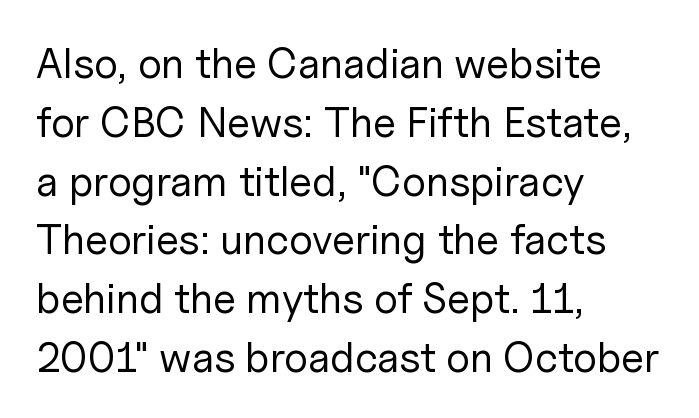
The image shows 42 px regular-weight sans-serif type, upright; set left-aligned, normal line spacing (1.4x), normal letter spacing, not underlined; low stroke contrast and a medium x-height.
